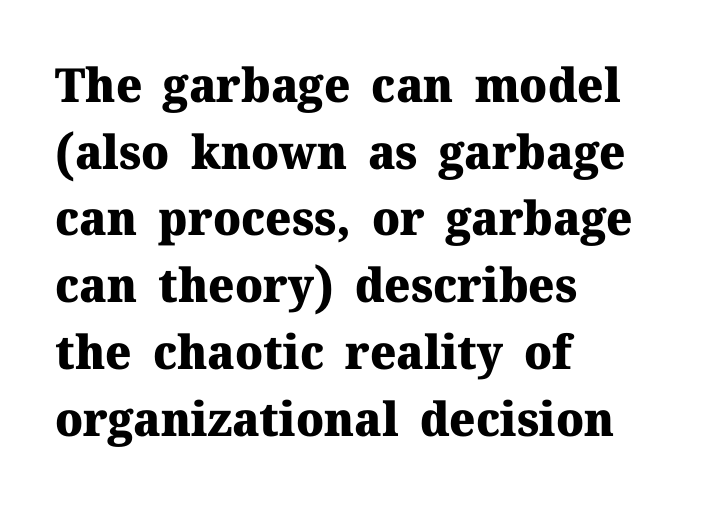
The image shows 47 px heavy serif type, upright; set left-aligned, normal line spacing (1.42x), normal letter spacing, not underlined; medium stroke contrast and a medium x-height.
